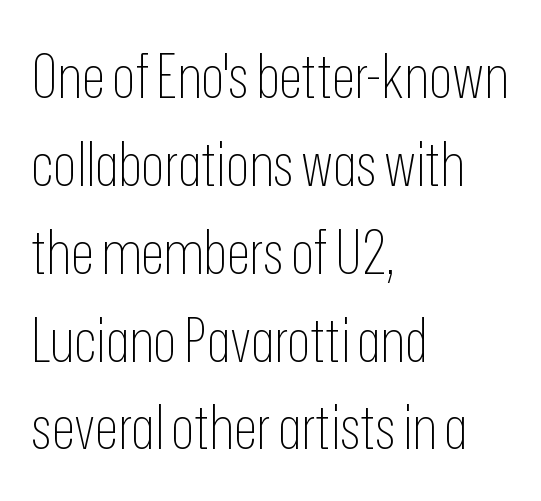
{"serif": "no", "italic": "no", "bold": "no", "weight": "thin", "width": "condensed", "stroke_contrast": "low", "x_height": "medium", "monospaced": "no", "underline": "no", "align": "left", "line_spacing": "normal", "line_spacing_ratio": 1.44, "letter_spacing": "normal", "letter_spacing_em": 0.0, "glyph_px": 61}
